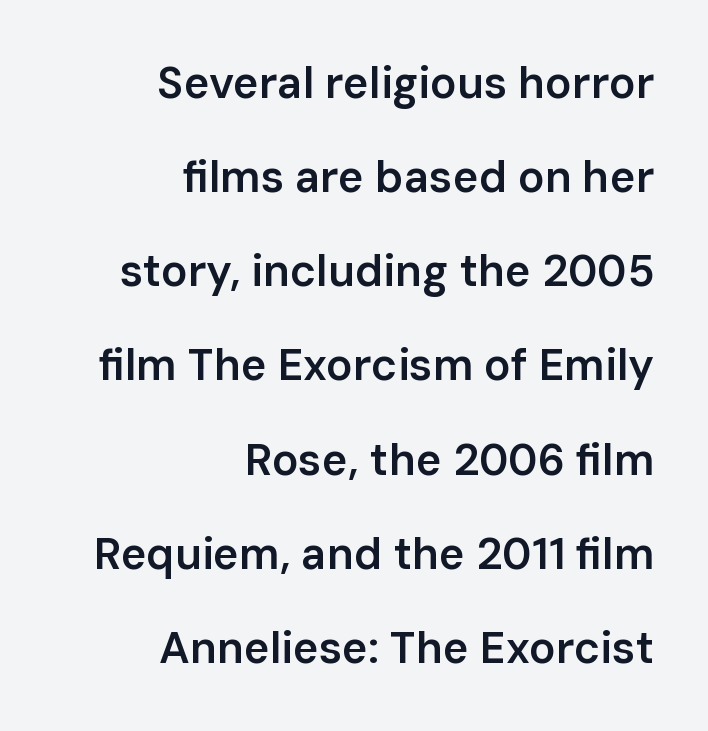
{"serif": "no", "italic": "no", "bold": "semi", "weight": "semibold", "width": "normal", "stroke_contrast": "low", "x_height": "medium", "monospaced": "no", "underline": "no", "align": "right", "line_spacing": "loose", "line_spacing_ratio": 2.14, "letter_spacing": "normal", "letter_spacing_em": 0.0, "glyph_px": 44}
